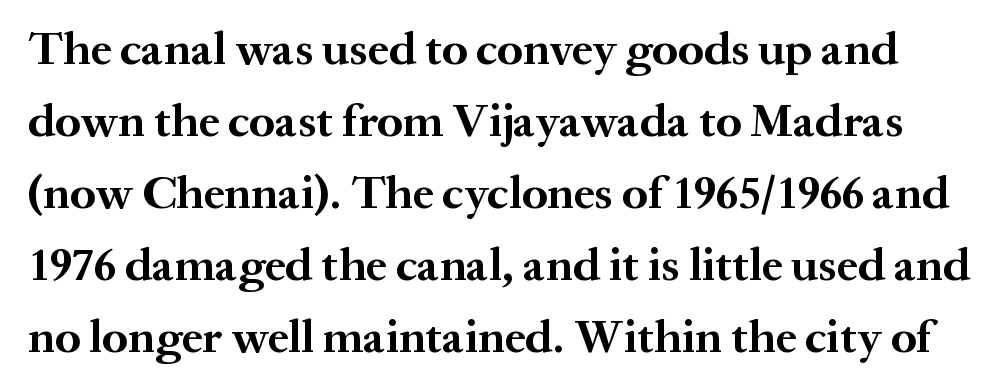
Q: Is the text bold? A: Yes.
Q: Is the text italic (slanted)? A: No, it is upright.
Q: Is the typeface a serif or a sans-serif typeface? A: Serif.
Q: Is the text underlined? A: No.
Q: Is the spacing between letters normal or unusually wide? A: Normal.
Q: Is the spacing between lines tight, normal or loose? A: Normal.
Q: Width (condensed, normal, or wide)? A: Normal.
Q: Stroke contrast? A: Medium.
Q: x-height? A: Medium.
Q: Monospaced? A: No.
